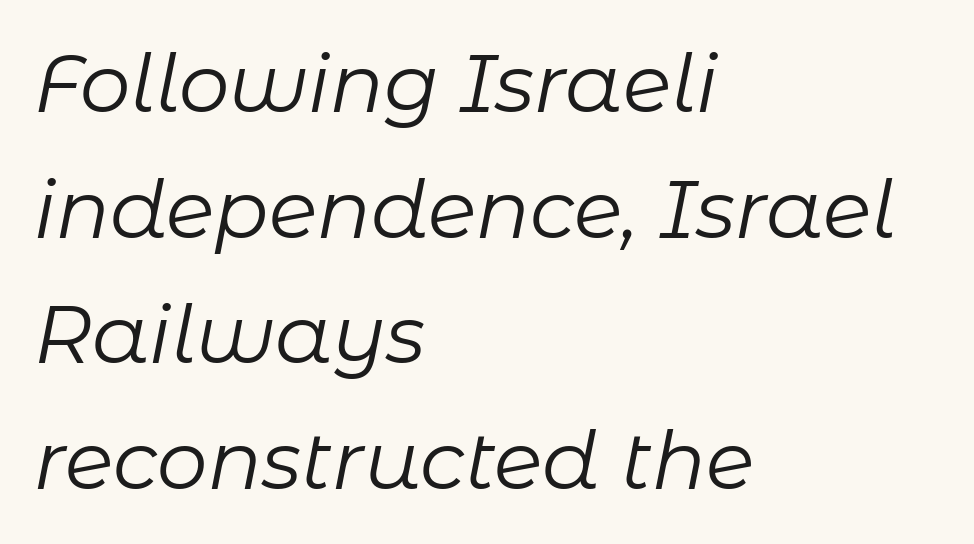
The image shows 80 px regular-weight type, italic (leaning right); set left-aligned, normal line spacing (1.57x), normal letter spacing, not underlined; low stroke contrast and a medium x-height.
